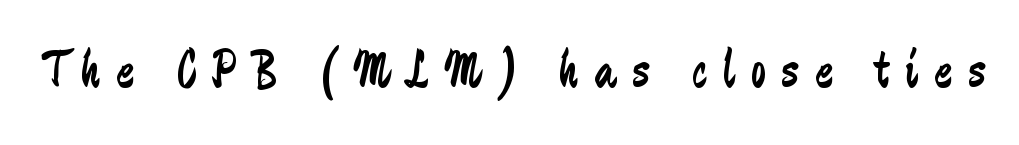
Q: Is the text bold? A: No.
Q: Is the text italic (slanted)? A: Yes.
Q: Is the typeface a serif or a sans-serif typeface? A: Sans-serif.
Q: Is the text underlined? A: No.
Q: Is the spacing between letters normal or unusually wide? A: Unusually wide.
Q: Width (condensed, normal, or wide)? A: Condensed.
Q: Stroke contrast? A: Low.
Q: x-height? A: Small.
Q: Monospaced? A: No.
